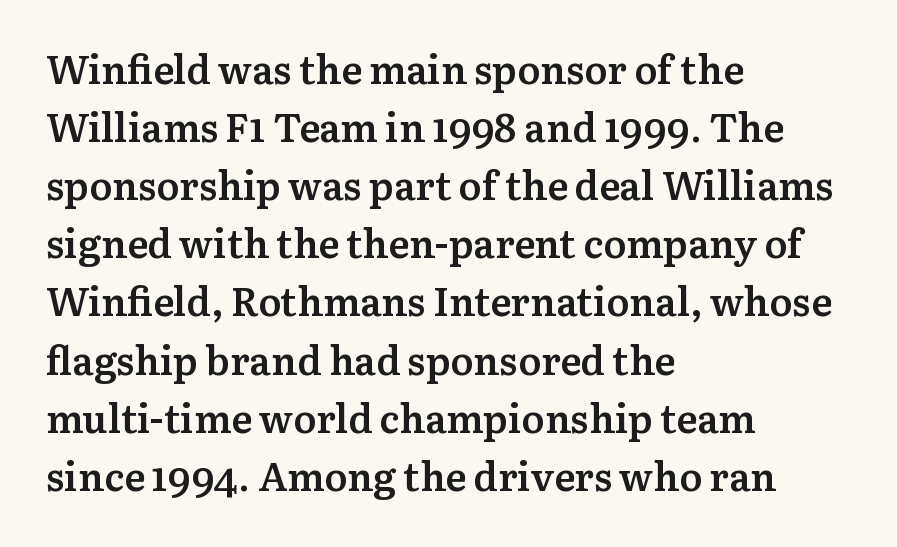
Yep, those are serifs on the letters. Horizontal alignment here is leftward, the default for most running prose. Tracking value appears to be zero — textbook default spacing. The letters stand straight up with perfectly vertical stems. Normally led — the rows are evenly, conventionally spaced. The gap between lines stays unmarked.
